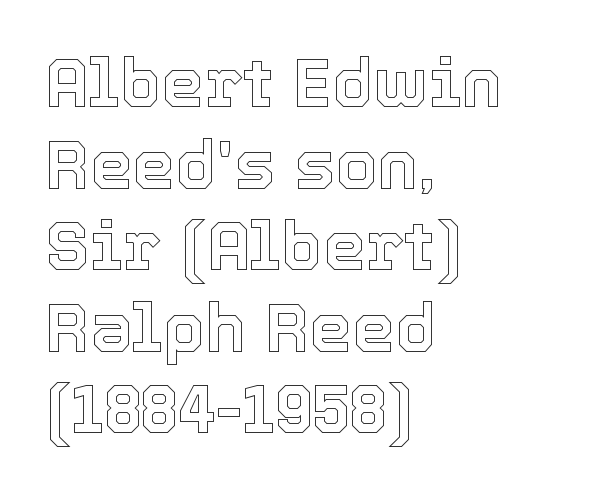
A student would call this left alignment; a typographer would say flush left, rag right. A typesetter would call this proportional, since set widths differ per character. Anything drawn beneath the words? Only blank space. Ascenders rise straight up at ninety degrees. The type is set solid horizontally, with unmodified tracking.
